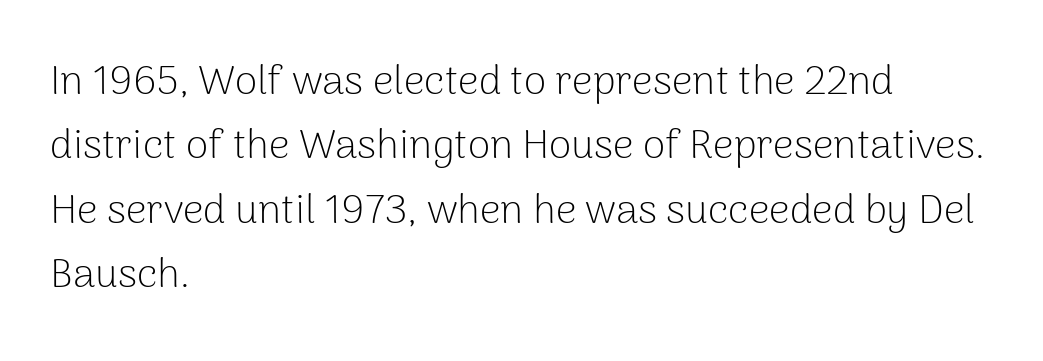
The image shows 41 px light sans-serif type, upright; set left-aligned, normal line spacing (1.57x), normal letter spacing, not underlined; low stroke contrast and a medium x-height.
